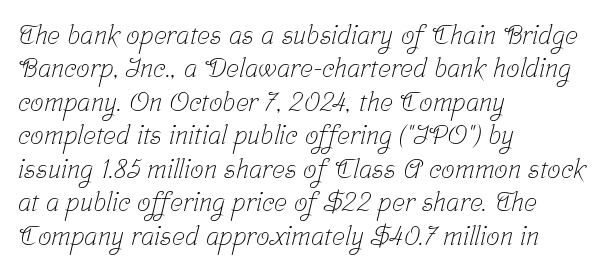
Q: Is the text bold? A: No.
Q: Is the text underlined? A: No.
Q: How is the paragraph aligned? A: Left-aligned.
Q: Is the spacing between letters normal or unusually wide? A: Normal.
